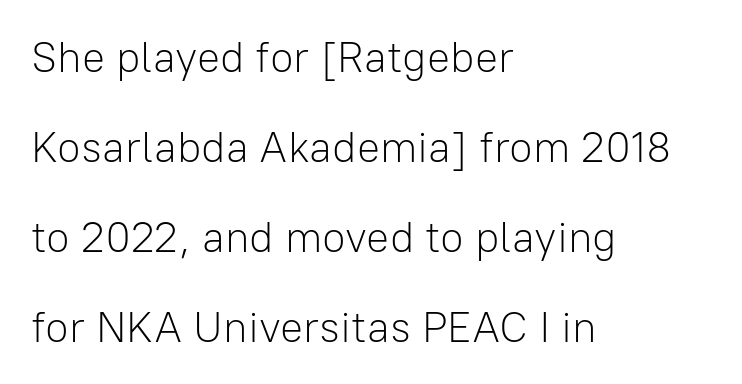
Quick note: not italic, upright. Check where the strokes stop: nothing finishes them off — pure sans. The space beneath each line is pristine and unruled. These lines keep a tight, regular rhythm from letter to letter. The rendering uses a large line-height, opening up the rows. The strokes are not fattened; the text isn't bold.
